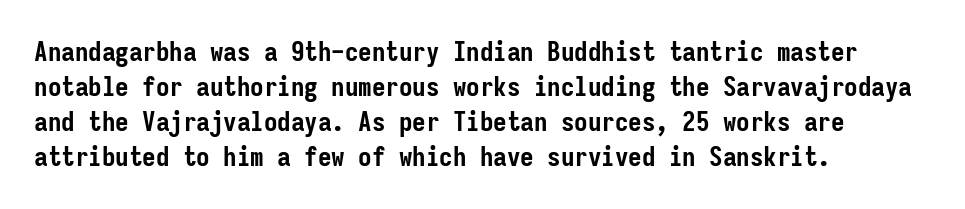
Is there much room between lines? A standard amount, neither cramped nor airy. Emphasis by weight is at full strength: bold. Each word holds together tightly as a unit, with standard inter-letter gaps. Rule under the text: the space is simply empty. Style check: upright. Does the copy run flush right? No — it runs flush left.
